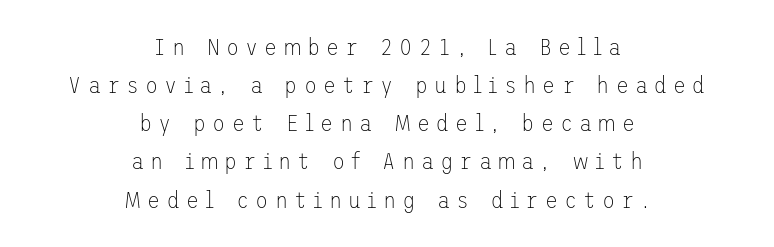
Posture: vertical. The strokes carry an ordinary text weight at most. This rendering widens character spacing well past its baseline value. Is the block centered? Yes — each line is placed symmetrically about the middle. Leading matches the norm, producing a regular column. The gap between lines stays unmarked.
